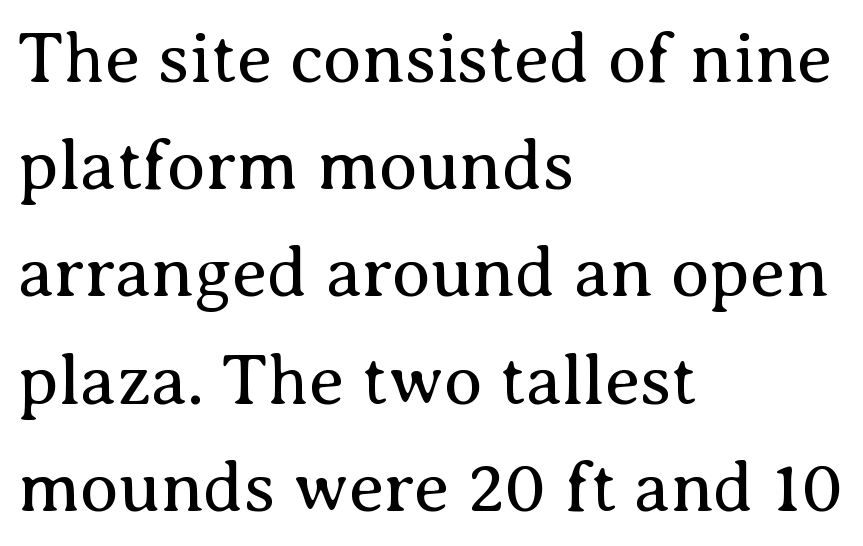
Q: Is the text bold? A: No.
Q: Is the text italic (slanted)? A: No, it is upright.
Q: Is the typeface a serif or a sans-serif typeface? A: Serif.
Q: Is the text underlined? A: No.
Q: How is the paragraph aligned? A: Left-aligned.
Q: Is the spacing between letters normal or unusually wide? A: Normal.
Q: Is the spacing between lines tight, normal or loose? A: Normal.
Q: Width (condensed, normal, or wide)? A: Normal.
Q: Stroke contrast? A: Medium.
Q: x-height? A: Medium.
Q: Monospaced? A: No.
